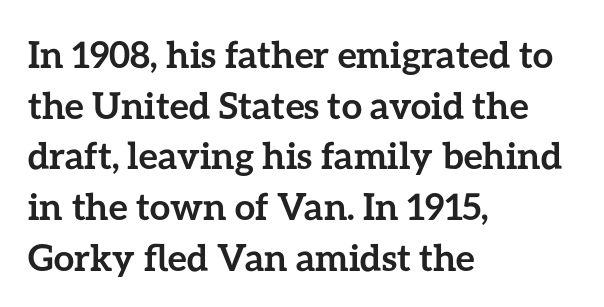
The image shows 37 px semibold type, upright; set left-aligned, normal line spacing (1.37x), normal letter spacing, not underlined; low stroke contrast and a medium x-height.
